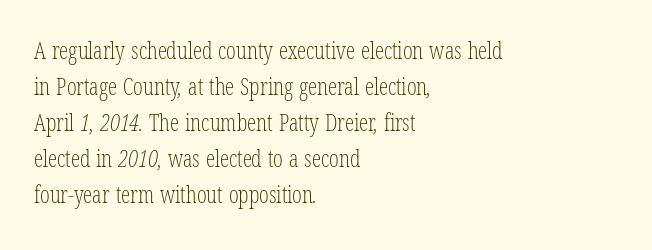
Weight: not bold — regular or lighter. Standard letterfit; no display-style spreading of the glyphs. Clear beneath every line of the passage. Caption: multi-line text, flush left, ragged right.
